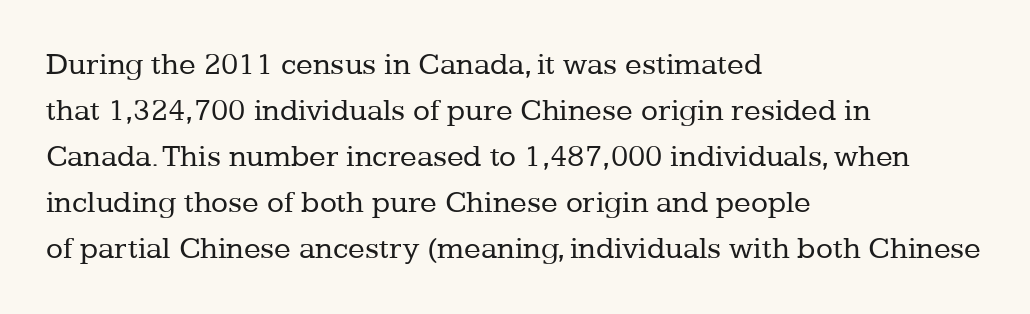
{"serif": "yes", "italic": "no", "bold": "no", "weight": "regular", "width": "normal", "stroke_contrast": "low", "x_height": "medium", "monospaced": "no", "underline": "no", "align": "left", "line_spacing": "normal", "line_spacing_ratio": 1.48, "letter_spacing": "normal", "letter_spacing_em": 0.0, "glyph_px": 31}
